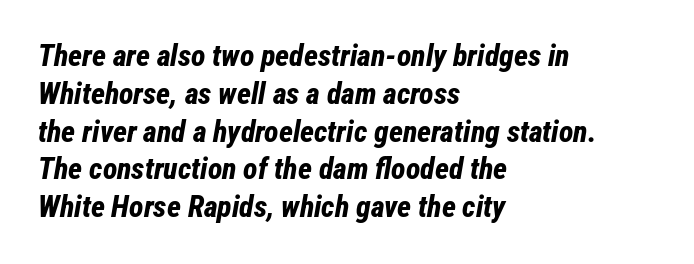
The image shows 30 px bold, condensed type, italic (leaning right); set left-aligned, normal line spacing (1.26x), normal letter spacing, not underlined; low stroke contrast and a medium x-height.
